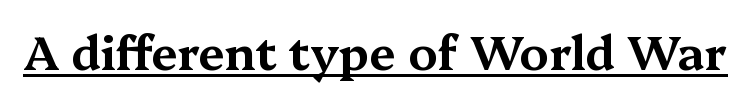
{"serif": "yes", "italic": "no", "width": "wide", "stroke_contrast": "medium", "x_height": "medium", "monospaced": "no", "underline": "yes", "letter_spacing": "normal", "letter_spacing_em": 0.0, "glyph_px": 47}
